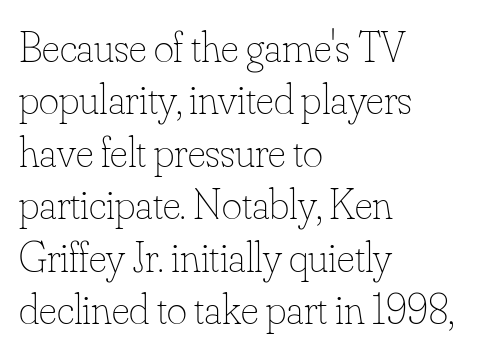
{"italic": "no", "bold": "no", "weight": "thin", "width": "normal", "stroke_contrast": "low", "x_height": "small", "monospaced": "no", "underline": "no", "align": "left", "line_spacing_ratio": 1.22, "letter_spacing": "normal", "letter_spacing_em": 0.0, "glyph_px": 43}
